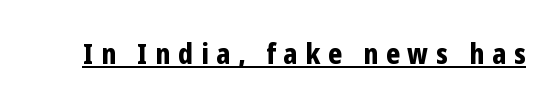
The image shows 28 px bold, condensed sans-serif type, upright; set unusually wide letter spacing (+0.28 em), underlined; low stroke contrast and a medium x-height.
